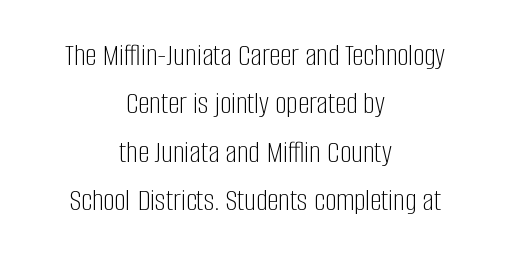
{"serif": "no", "italic": "no", "bold": "no", "weight": "light", "width": "condensed", "stroke_contrast": "low", "x_height": "large", "monospaced": "no", "underline": "no", "align": "center", "line_spacing": "normal", "line_spacing_ratio": 1.51, "letter_spacing": "normal", "letter_spacing_em": 0.0, "glyph_px": 32}
